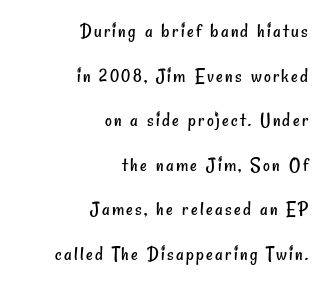
Q: Is the text bold? A: No.
Q: Is the text underlined? A: No.
Q: How is the paragraph aligned? A: Right-aligned.
Q: Is the spacing between lines tight, normal or loose? A: Loose.
